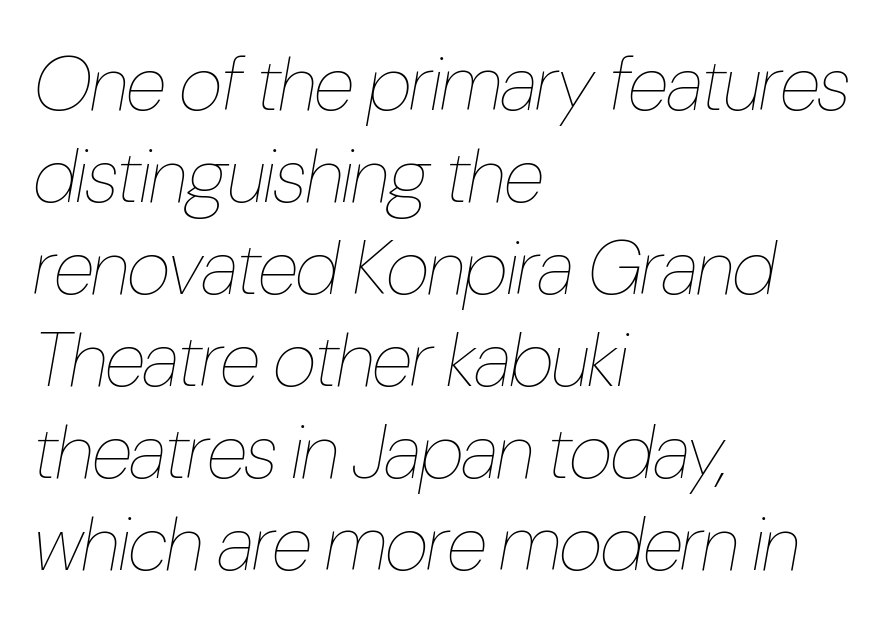
Q: Is the text bold? A: No.
Q: Is the text italic (slanted)? A: Yes, it leans right by about 10 degrees.
Q: Is the text underlined? A: No.
Q: How is the paragraph aligned? A: Left-aligned.
Q: Is the spacing between letters normal or unusually wide? A: Normal.
Q: Width (condensed, normal, or wide)? A: Condensed.
Q: Stroke contrast? A: Low.
Q: x-height? A: Medium.
Q: Monospaced? A: No.
